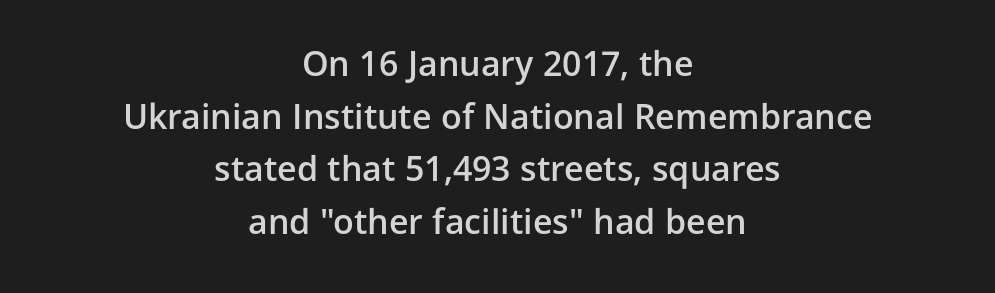
Q: Is the text bold? A: Semi-bold.
Q: Is the text italic (slanted)? A: No, it is upright.
Q: Is the typeface a serif or a sans-serif typeface? A: Sans-serif.
Q: Is the text underlined? A: No.
Q: How is the paragraph aligned? A: Centered.
Q: Is the spacing between letters normal or unusually wide? A: Normal.
Q: Is the spacing between lines tight, normal or loose? A: Normal.
Q: Width (condensed, normal, or wide)? A: Normal.
Q: Stroke contrast? A: Low.
Q: x-height? A: Medium.
Q: Monospaced? A: No.
